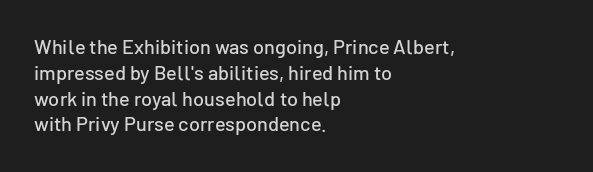
Is there any slant? The stems are plumb. Clear beneath every line of the passage. Nobody touched the tracking dial on this one. Line beginnings align vertically; line endings do not. One glance says typical: line gaps are just what's usual.
